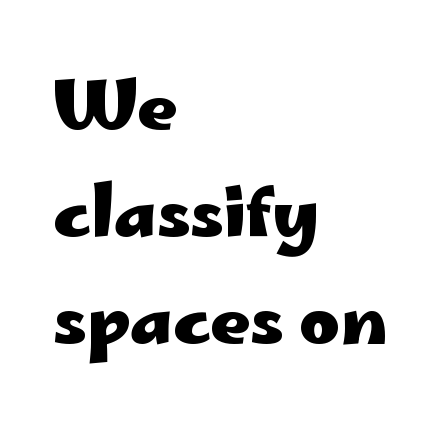
{"serif": "no", "italic": "no", "bold": "yes", "weight": "heavy", "width": "wide", "stroke_contrast": "low", "x_height": "small", "monospaced": "no", "underline": "no", "align": "left", "line_spacing": "normal", "line_spacing_ratio": 1.55, "letter_spacing": "normal", "letter_spacing_em": 0.0, "glyph_px": 69}
